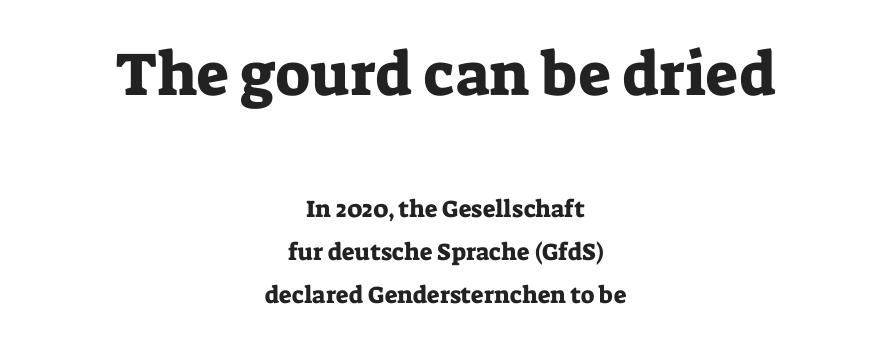
{"serif": "yes", "italic": "no", "width": "normal", "stroke_contrast": "low", "x_height": "medium", "monospaced": "no", "underline": "no", "align": "center", "line_spacing_ratio": 1.8, "letter_spacing": "normal", "letter_spacing_em": 0.0, "larger_block": "first", "size_ratio": 2.54, "glyph_px": 61}
